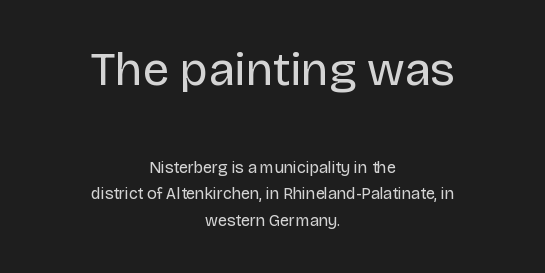
Q: Is the text bold? A: No.
Q: Is the text italic (slanted)? A: No, it is upright.
Q: Is the typeface a serif or a sans-serif typeface? A: Sans-serif.
Q: Is the text underlined? A: No.
Q: How is the paragraph aligned? A: Centered.
Q: Is the spacing between letters normal or unusually wide? A: Normal.
Q: Is the spacing between lines tight, normal or loose? A: Normal.
Q: Which block of text is set in a larger size, the first (top) or the second (bottom)? A: The first (top) one.
Q: Width (condensed, normal, or wide)? A: Normal.
Q: Stroke contrast? A: Low.
Q: x-height? A: Large.
Q: Monospaced? A: No.
